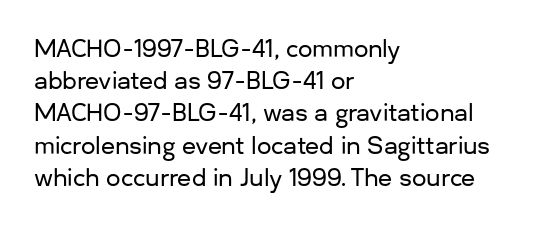
Q: Is the text italic (slanted)? A: No, it is upright.
Q: Is the text underlined? A: No.
Q: How is the paragraph aligned? A: Left-aligned.
Q: Is the spacing between letters normal or unusually wide? A: Normal.
Q: Is the spacing between lines tight, normal or loose? A: Normal.
